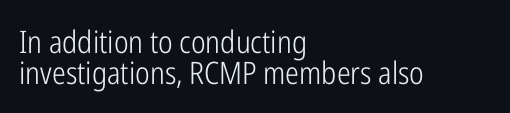
Q: Is the text bold? A: No.
Q: Is the text italic (slanted)? A: No, it is upright.
Q: Is the typeface a serif or a sans-serif typeface? A: Sans-serif.
Q: Is the text underlined? A: No.
Q: How is the paragraph aligned? A: Left-aligned.
Q: Is the spacing between letters normal or unusually wide? A: Normal.
Q: Is the spacing between lines tight, normal or loose? A: Tight.
Q: Width (condensed, normal, or wide)? A: Condensed.
Q: Stroke contrast? A: Low.
Q: x-height? A: Medium.
Q: Monospaced? A: No.
